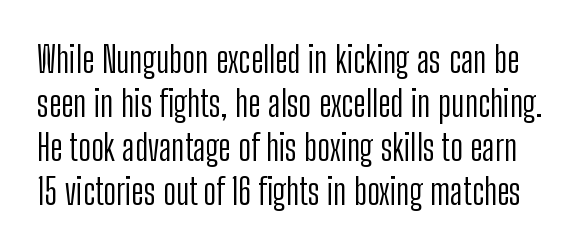
Weight: in the light-to-regular range. Type style note: lacks serifs. The zone under the glyphs is completely vacant. A typesetter would call this proportional, since set widths differ per character.
